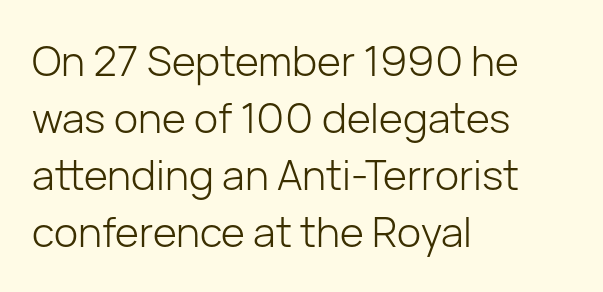
{"serif": "no", "italic": "no", "bold": "no", "weight": "light", "width": "normal", "stroke_contrast": "low", "x_height": "medium", "monospaced": "no", "underline": "no", "align": "left", "line_spacing": "normal", "line_spacing_ratio": 1.39, "letter_spacing": "normal", "letter_spacing_em": 0.0, "glyph_px": 41}
